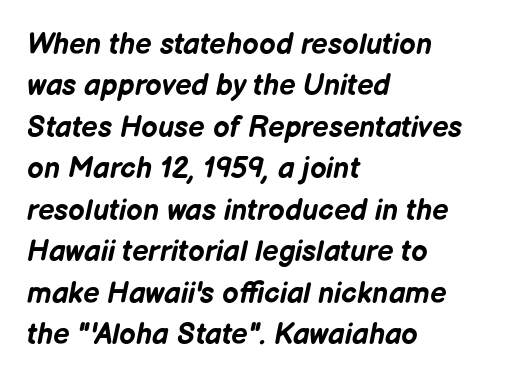
Q: Is the text bold? A: Yes.
Q: Is the text italic (slanted)? A: Yes, it leans right by about 12 degrees.
Q: Is the text underlined? A: No.
Q: How is the paragraph aligned? A: Left-aligned.
Q: Is the spacing between letters normal or unusually wide? A: Normal.
Q: Is the spacing between lines tight, normal or loose? A: Normal.
Q: Width (condensed, normal, or wide)? A: Normal.
Q: Stroke contrast? A: Low.
Q: x-height? A: Medium.
Q: Monospaced? A: No.
